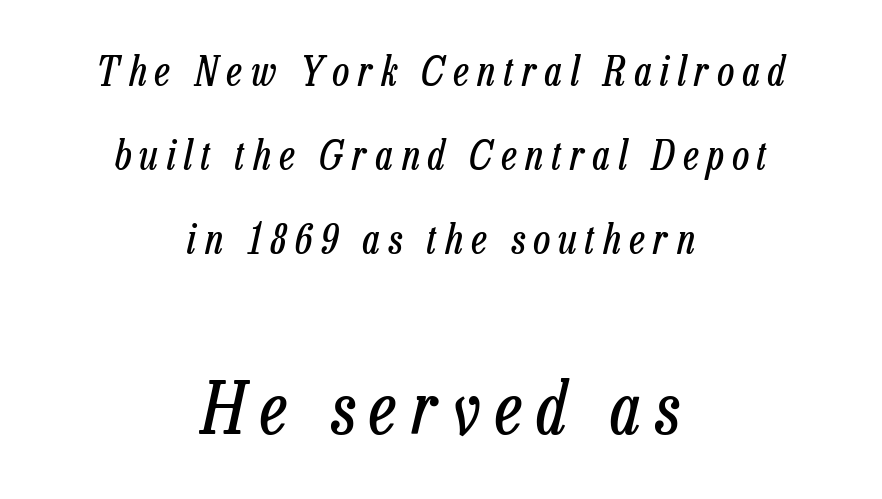
Q: Is the text bold? A: No.
Q: Is the text italic (slanted)? A: Yes, it leans right by about 13 degrees.
Q: Is the text underlined? A: No.
Q: How is the paragraph aligned? A: Centered.
Q: Is the spacing between letters normal or unusually wide? A: Unusually wide.
Q: Is the spacing between lines tight, normal or loose? A: Loose.
Q: Which block of text is set in a larger size, the first (top) or the second (bottom)? A: The second (bottom) one.
Q: Width (condensed, normal, or wide)? A: Condensed.
Q: Stroke contrast? A: Low.
Q: x-height? A: Medium.
Q: Monospaced? A: No.
